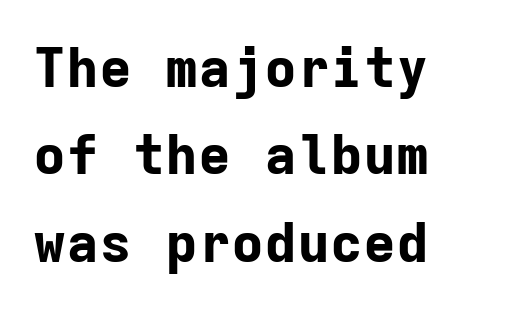
These lines keep a tight, regular rhythm from letter to letter. The font is running at its bold setting. To sum up the face: it is a sans, with no serifs. Line starts are locked; line ends wander.
